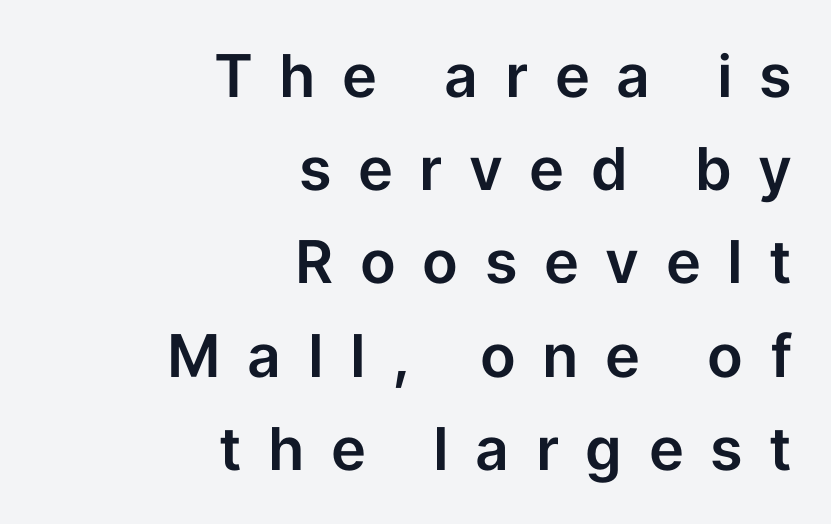
Does the type have serifs? No, each stem ends abruptly. The passage shown is not underscored anywhere. Whoever set this chose a conventional vertical rhythm. Think of a printed novel: that variable character pitch is what you see here.
